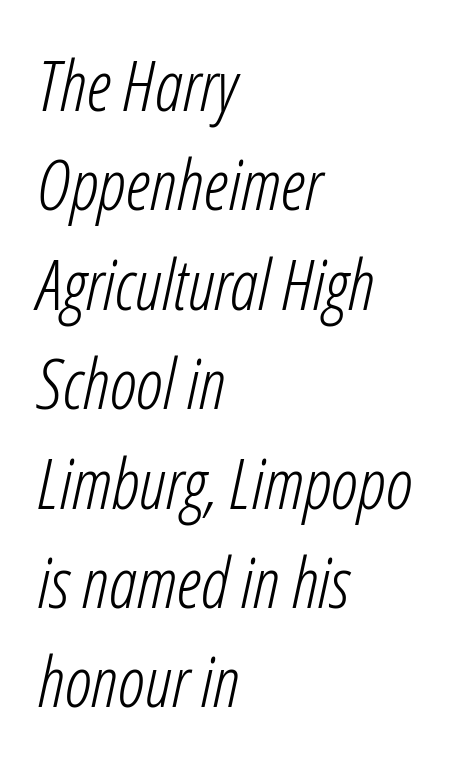
The image shows 70 px light, condensed type, italic (leaning right); set left-aligned, normal line spacing (1.42x), normal letter spacing, not underlined; low stroke contrast and a medium x-height.
